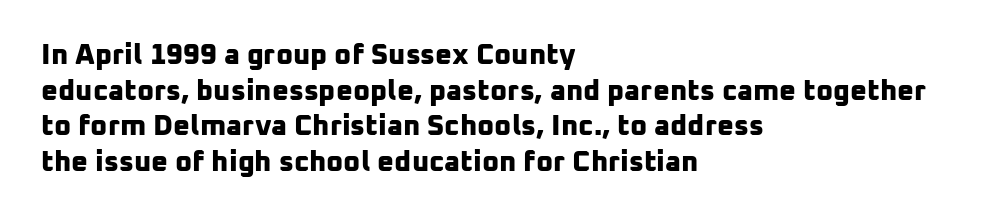
The image shows 29 px bold sans-serif type; set left-aligned, line spacing 1.23x, normal letter spacing, not underlined; low stroke contrast and a medium x-height.
